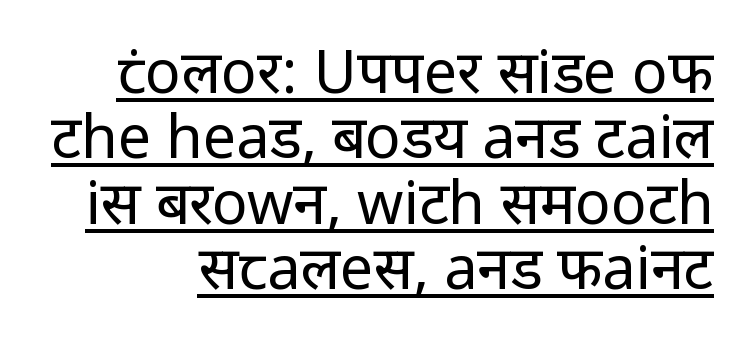
Typographically, this falls in the sans-serif category. Which margin do the lines hug? The right one — the left edge is uneven. Posture: vertical. Inter-character spacing is left at the font's built-in metrics. What's the leading like? Squeezed, with rows nearly overlapping. Letters have the restrained weight of plain body copy at most.
